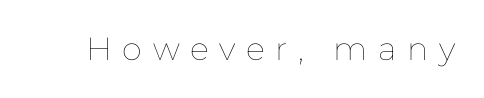
The image shows 32 px thin type, upright; set unusually wide letter spacing (+0.33 em), not underlined; low stroke contrast and a medium x-height.
